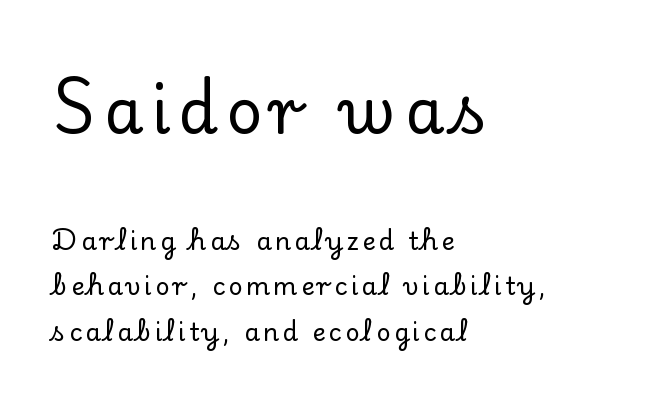
The image shows 63 px serif type, upright; set left-aligned, line spacing 1.83x, not underlined; the first (top) block is 2.52x larger; low stroke contrast and a small x-height.
